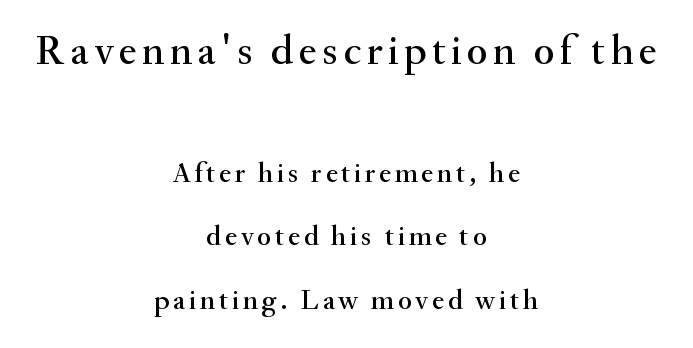
Q: Is the text italic (slanted)? A: No, it is upright.
Q: Is the typeface a serif or a sans-serif typeface? A: Serif.
Q: Is the text underlined? A: No.
Q: How is the paragraph aligned? A: Centered.
Q: Is the spacing between lines tight, normal or loose? A: Loose.
Q: Which block of text is set in a larger size, the first (top) or the second (bottom)? A: The first (top) one.
Q: Width (condensed, normal, or wide)? A: Normal.
Q: Stroke contrast? A: Medium.
Q: x-height? A: Small.
Q: Monospaced? A: No.
